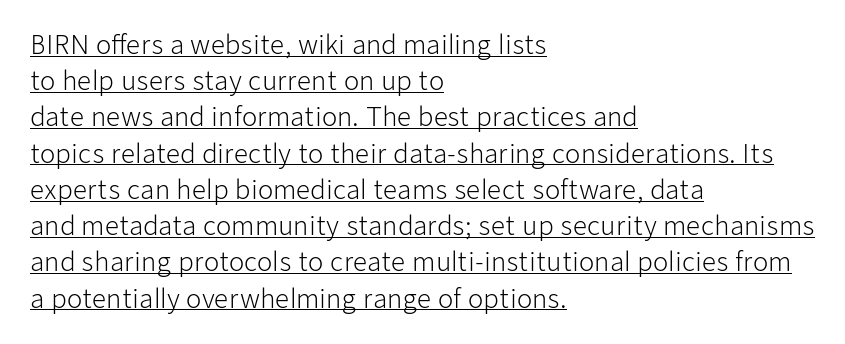
The image shows 25 px text type, upright; set left-aligned, normal line spacing (1.45x), normal letter spacing, underlined.
